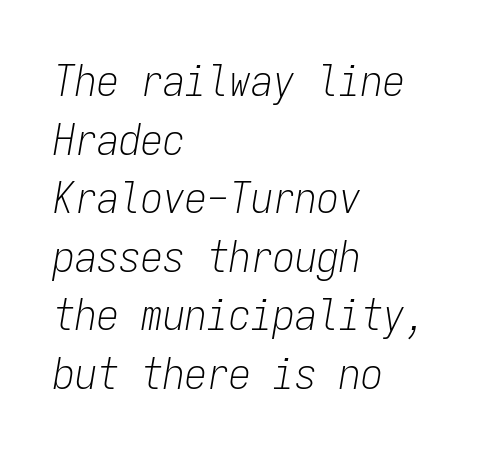
The image shows 44 px light, condensed type, italic (leaning right), monospaced; set left-aligned, normal line spacing (1.33x), normal letter spacing, not underlined; low stroke contrast and a medium x-height.
